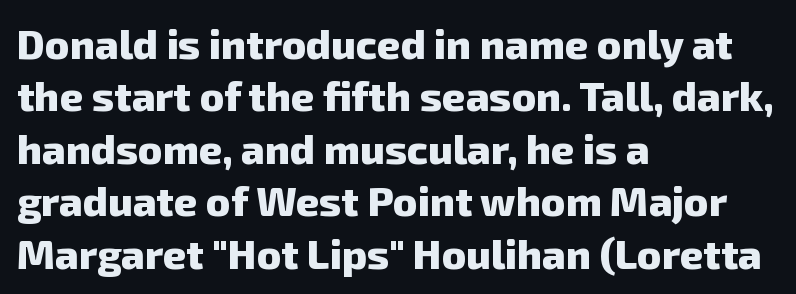
Q: Is the text bold? A: Yes.
Q: Is the typeface a serif or a sans-serif typeface? A: Sans-serif.
Q: Is the text underlined? A: No.
Q: How is the paragraph aligned? A: Left-aligned.
Q: Is the spacing between letters normal or unusually wide? A: Normal.
Q: Is the spacing between lines tight, normal or loose? A: Normal.
Q: Width (condensed, normal, or wide)? A: Normal.
Q: Stroke contrast? A: Low.
Q: x-height? A: Medium.
Q: Monospaced? A: No.
